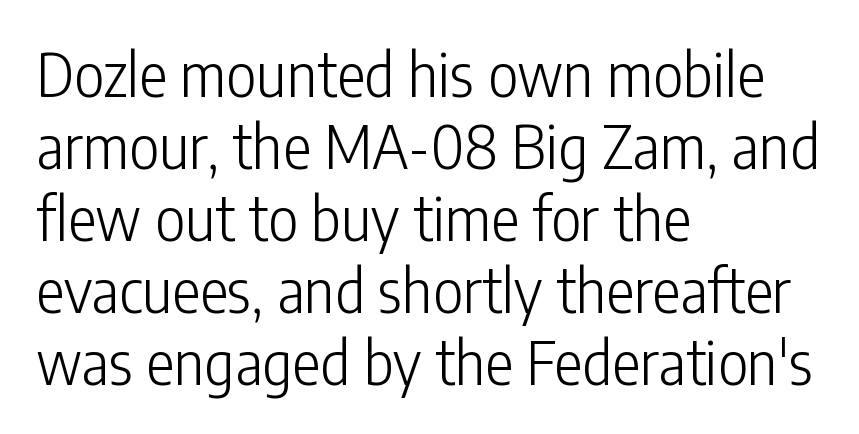
Q: Is the text bold? A: No.
Q: Is the text italic (slanted)? A: No, it is upright.
Q: Is the typeface a serif or a sans-serif typeface? A: Sans-serif.
Q: Is the text underlined? A: No.
Q: How is the paragraph aligned? A: Left-aligned.
Q: Is the spacing between letters normal or unusually wide? A: Normal.
Q: Width (condensed, normal, or wide)? A: Condensed.
Q: Stroke contrast? A: Low.
Q: x-height? A: Medium.
Q: Monospaced? A: No.
